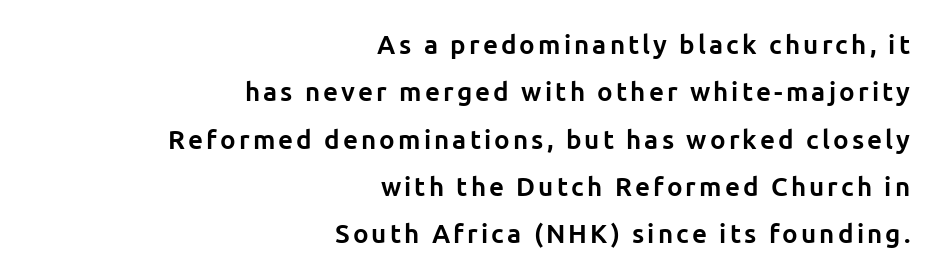
Q: Is the text bold? A: Yes.
Q: Is the text italic (slanted)? A: No, it is upright.
Q: Is the text underlined? A: No.
Q: How is the paragraph aligned? A: Right-aligned.
